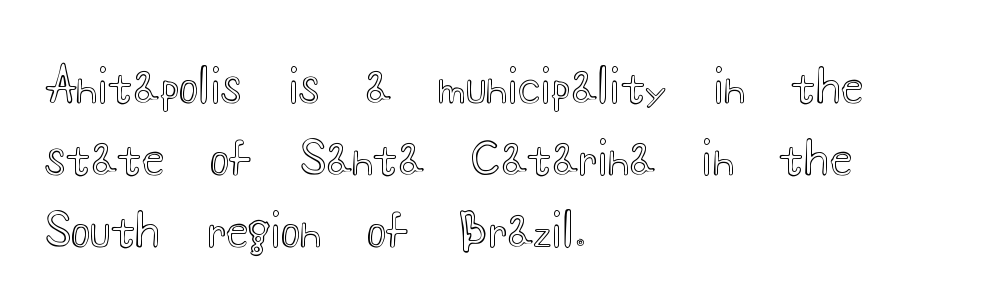
Think of a printed novel: that variable character pitch is what you see here. Summary of vertical rhythm: regular, with standard interline spacing. Between one letter and the next there's only the usual sliver of space. These lines are set flush left with a ragged right edge.
